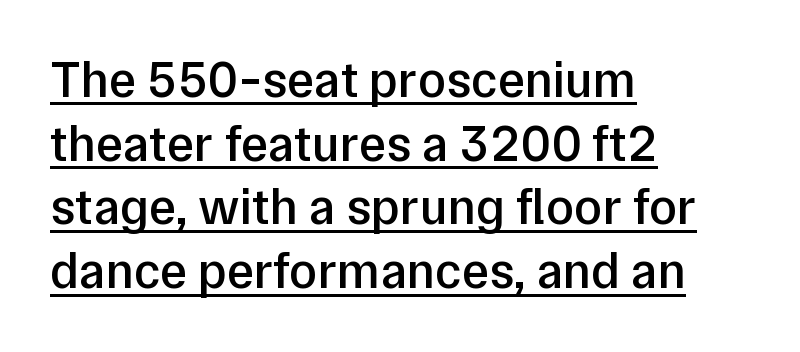
{"serif": "no", "italic": "no", "bold": "semi", "weight": "semibold", "width": "normal", "stroke_contrast": "low", "x_height": "medium", "monospaced": "no", "underline": "yes", "align": "left", "line_spacing": "normal", "line_spacing_ratio": 1.25, "letter_spacing": "normal", "letter_spacing_em": 0.0, "glyph_px": 51}
